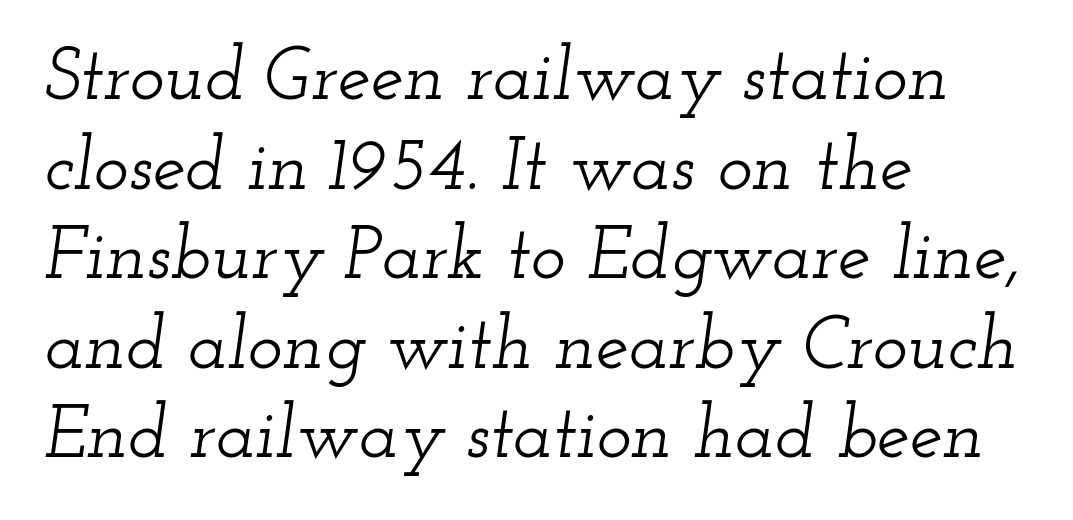
{"serif": "yes", "italic": "yes", "lean": "right", "slant_degrees": 12, "width": "wide", "stroke_contrast": "low", "x_height": "small", "monospaced": "no", "underline": "no", "align": "left", "line_spacing_ratio": 1.21, "letter_spacing": "normal", "letter_spacing_em": 0.0, "glyph_px": 74}
